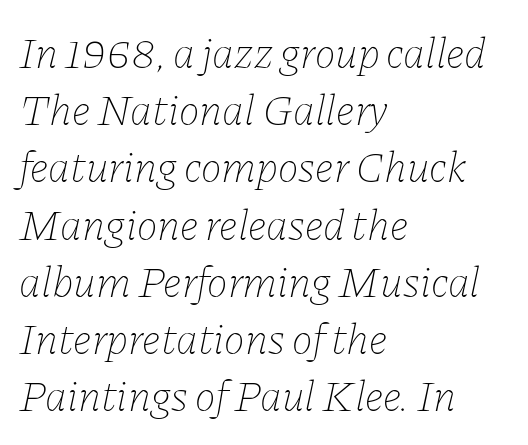
Proportional: the letters do not fall into vertical columns. The strip under each line holds only bare page. The letterforms sit at book weight or below. Notice how the passage keeps a crisp vertical edge on the left only. The whole block is typeset with a tilt. Baseline-to-baseline distance is the conventional proportion of letter height.
